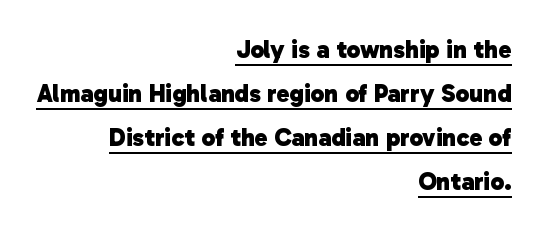
Does extra space separate the letters? No, they use regular spacing. Like a heading marked for emphasis, these lines bear an underscore. The strokes are fattened all the way to bold. Casual observation: everything's shoved over to the right.
